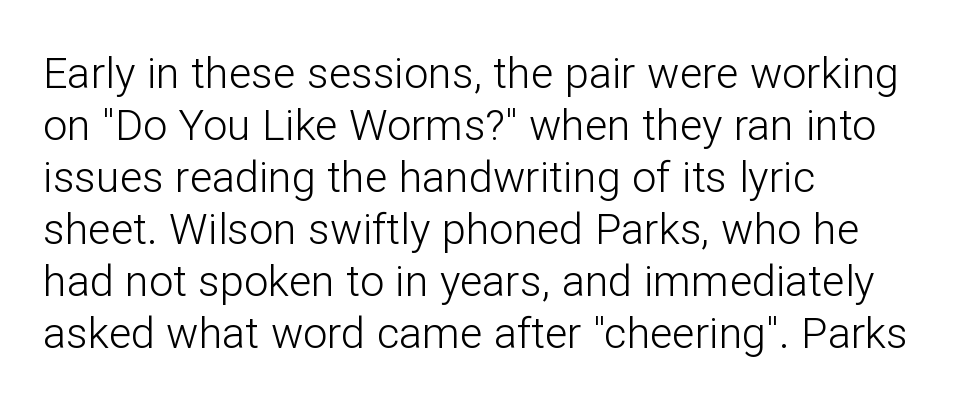
Q: Is the text bold? A: No.
Q: Is the text italic (slanted)? A: No, it is upright.
Q: Is the typeface a serif or a sans-serif typeface? A: Sans-serif.
Q: Is the text underlined? A: No.
Q: How is the paragraph aligned? A: Left-aligned.
Q: Is the spacing between letters normal or unusually wide? A: Normal.
Q: Width (condensed, normal, or wide)? A: Normal.
Q: Stroke contrast? A: Low.
Q: x-height? A: Medium.
Q: Monospaced? A: No.
